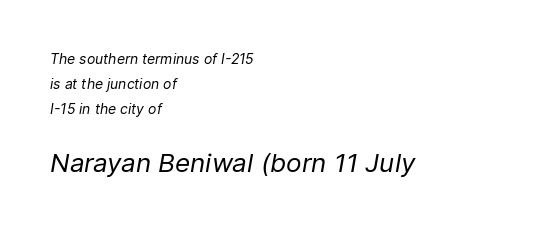
{"italic": "yes", "lean": "right", "slant_degrees": 9, "bold": "no", "underline": "no", "align": "left", "line_spacing_ratio": 1.79, "letter_spacing": "normal", "letter_spacing_em": 0.0, "larger_block": "second", "size_ratio": 1.86, "glyph_px": 26}
